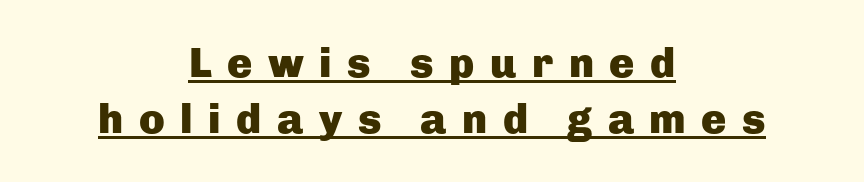
A typesetter would call this leading conventional body-copy spacing. Is the type bold? Yes — the strokes are clearly thick and heavy. Notice how a bar underscores the lettering throughout. Where is the straight margin? There isn't one; the lines are centered. Serif or sans? Sans — the stroke terminals are bare. This sample uses expanded letter spacing, leaving extra air between glyphs.
